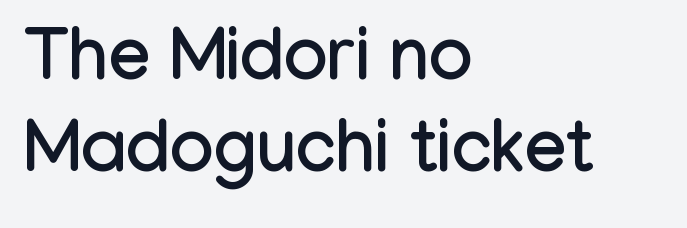
Q: Is the text italic (slanted)? A: No, it is upright.
Q: Is the typeface a serif or a sans-serif typeface? A: Sans-serif.
Q: Is the text underlined? A: No.
Q: How is the paragraph aligned? A: Left-aligned.
Q: Is the spacing between letters normal or unusually wide? A: Normal.
Q: Width (condensed, normal, or wide)? A: Condensed.
Q: Stroke contrast? A: Low.
Q: x-height? A: Medium.
Q: Monospaced? A: No.
